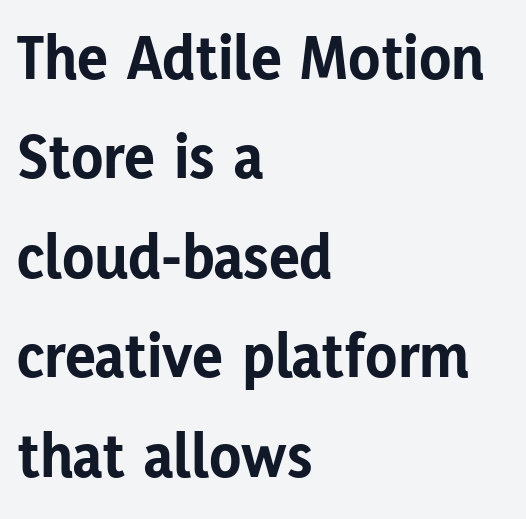
{"serif": "no", "italic": "no", "bold": "yes", "weight": "bold", "width": "normal", "stroke_contrast": "low", "x_height": "medium", "monospaced": "no", "underline": "no", "align": "left", "line_spacing": "normal", "line_spacing_ratio": 1.53, "letter_spacing": "normal", "letter_spacing_em": 0.0, "glyph_px": 65}
